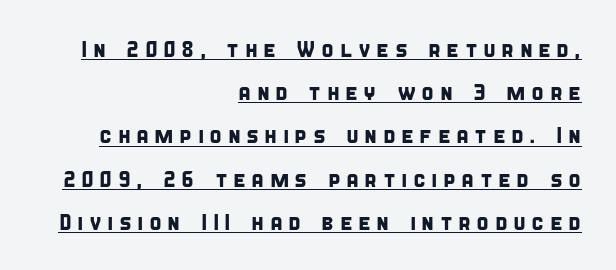
{"underline": "yes", "align": "right", "line_spacing_ratio": 1.88, "letter_spacing": "wide", "letter_spacing_em": 0.23, "glyph_px": 23}
